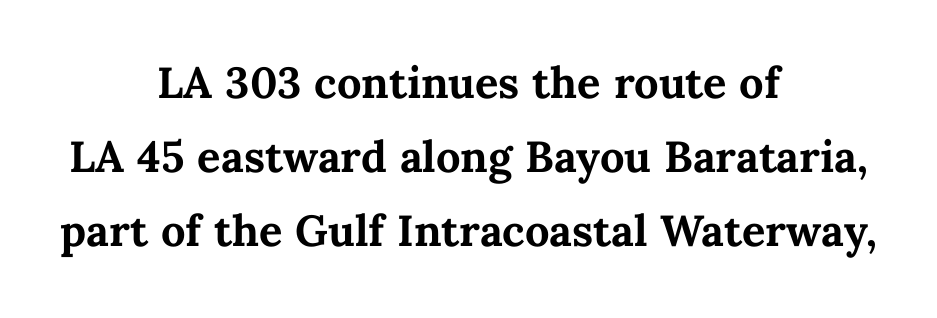
Nope, not italic — everything's standing straight. The passage shown is emphatically bold. This rendering leaves character spacing at its baseline value. The lines sit at an ordinary, default distance from one another.
